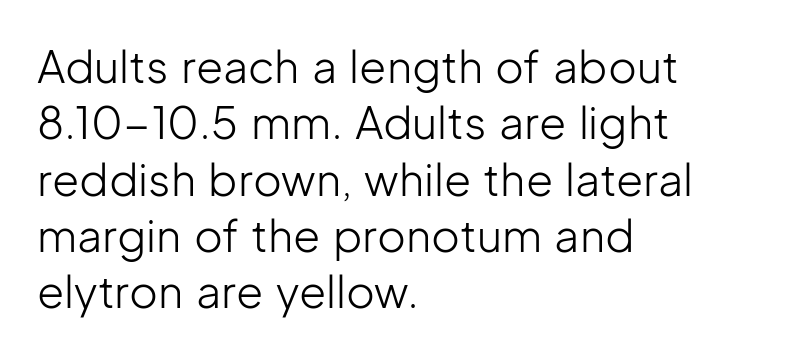
The image shows 44 px light sans-serif type, upright; set left-aligned, normal line spacing (1.28x), normal letter spacing, not underlined; low stroke contrast and a medium x-height.
